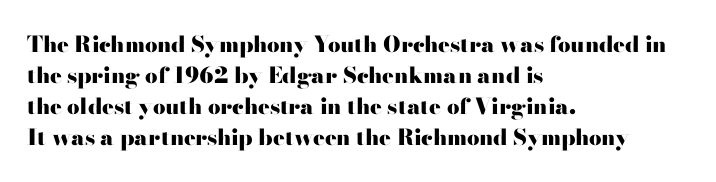
The image shows 22 px bold type, upright; set left-aligned, normal line spacing (1.41x), normal letter spacing, not underlined.
